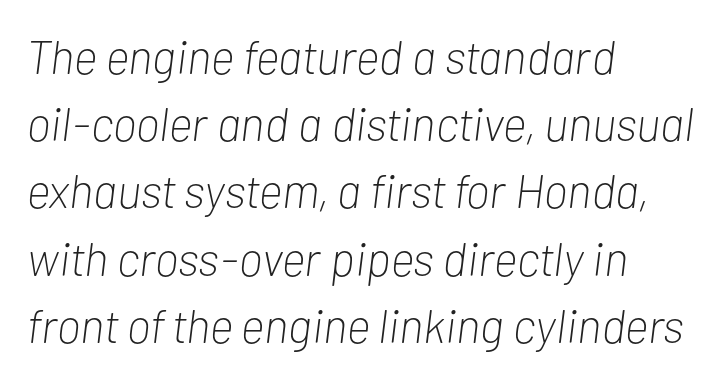
{"italic": "yes", "lean": "right", "slant_degrees": 7, "bold": "no", "weight": "light", "width": "condensed", "stroke_contrast": "low", "x_height": "medium", "monospaced": "no", "underline": "no", "align": "left", "line_spacing": "normal", "line_spacing_ratio": 1.43, "letter_spacing": "normal", "letter_spacing_em": 0.0, "glyph_px": 47}
